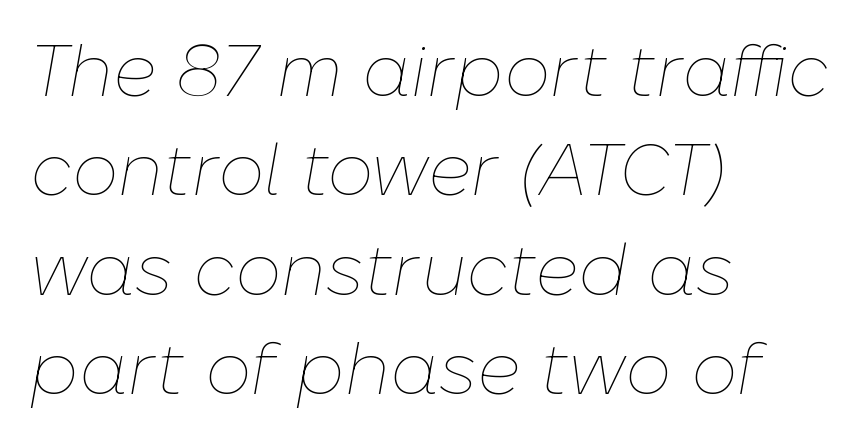
Unbolded letterforms with no extra heft. Varying glyph widths throughout — classic text-font behaviour. Is there much room between lines? A standard amount, neither cramped nor airy. You can tell it's italic because the verticals aren't actually vertical. Compared with typical body copy, the letter spacing here is the same.
